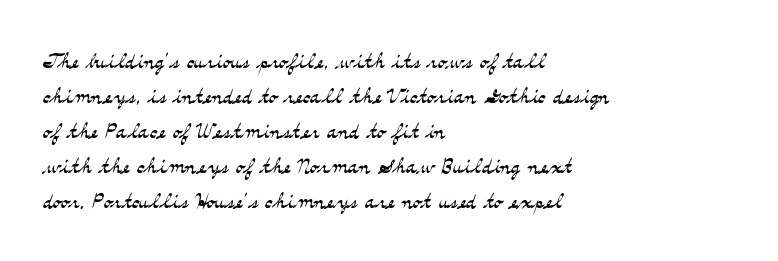
Every row of glyphs begins at an identical x-position on the left. The text was rendered using a seriffed face with decorative stroke endings. Tracking value appears to be zero — textbook default spacing. You could not count columns in this text — the font is proportionally spaced. Check the space under the baseline: it is left empty.
